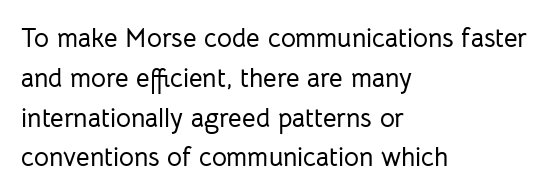
{"italic": "no", "underline": "no", "align": "left", "line_spacing": "normal", "line_spacing_ratio": 1.53, "letter_spacing": "normal", "letter_spacing_em": 0.0, "glyph_px": 26}
